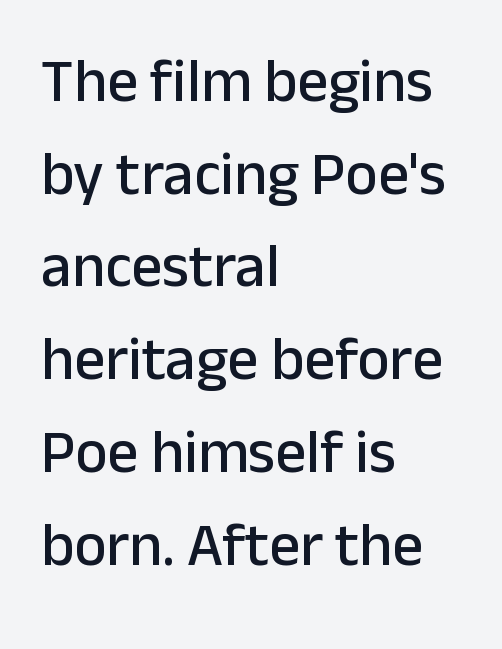
Think of a printed novel: that variable character pitch is what you see here. Each letter's strokes conclude bluntly, with no projecting serifs. Glyph-to-glyph distance matches everyday printed text. The compositor pushed each line to the left boundary.
